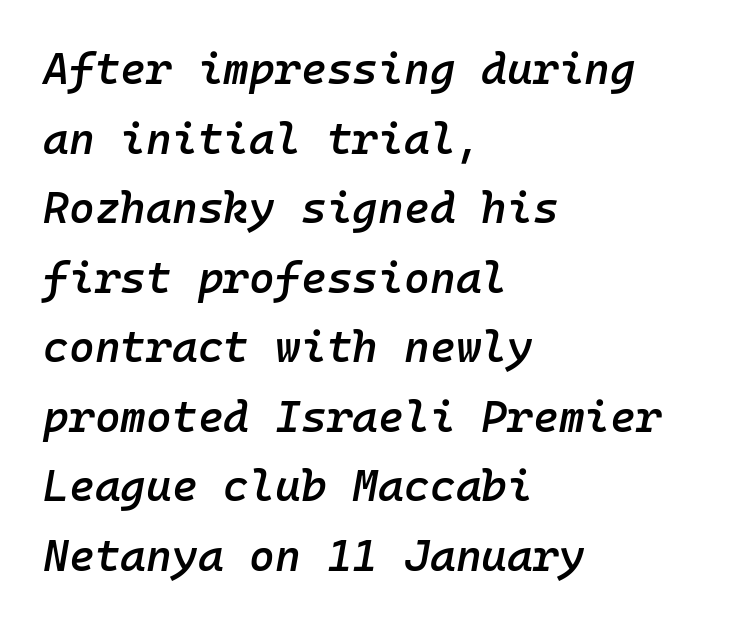
A typesetter would call this monospace, since all characters share one set width. Underlining? Definitely not there. Yep, that's italic — everything's leaning. These words are printed semibold, heavier than regular yet not bold. The line texture is even and compact thanks to regular tracking.
